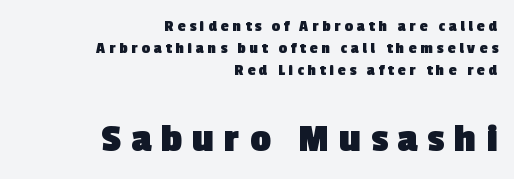
{"serif": "no", "bold": "yes", "weight": "heavy", "width": "normal", "x_height": "medium", "monospaced": "no", "underline": "no", "align": "right", "line_spacing": "normal", "line_spacing_ratio": 1.37, "letter_spacing": "wide", "letter_spacing_em": 0.24, "larger_block": "second", "size_ratio": 2.56, "glyph_px": 41}
